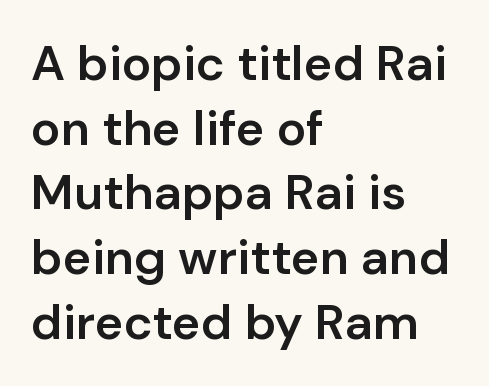
Q: Is the text bold? A: Semi-bold.
Q: Is the text italic (slanted)? A: No, it is upright.
Q: Is the typeface a serif or a sans-serif typeface? A: Sans-serif.
Q: Is the text underlined? A: No.
Q: How is the paragraph aligned? A: Left-aligned.
Q: Is the spacing between letters normal or unusually wide? A: Normal.
Q: Is the spacing between lines tight, normal or loose? A: Normal.
Q: Width (condensed, normal, or wide)? A: Normal.
Q: Stroke contrast? A: Low.
Q: x-height? A: Medium.
Q: Monospaced? A: No.
